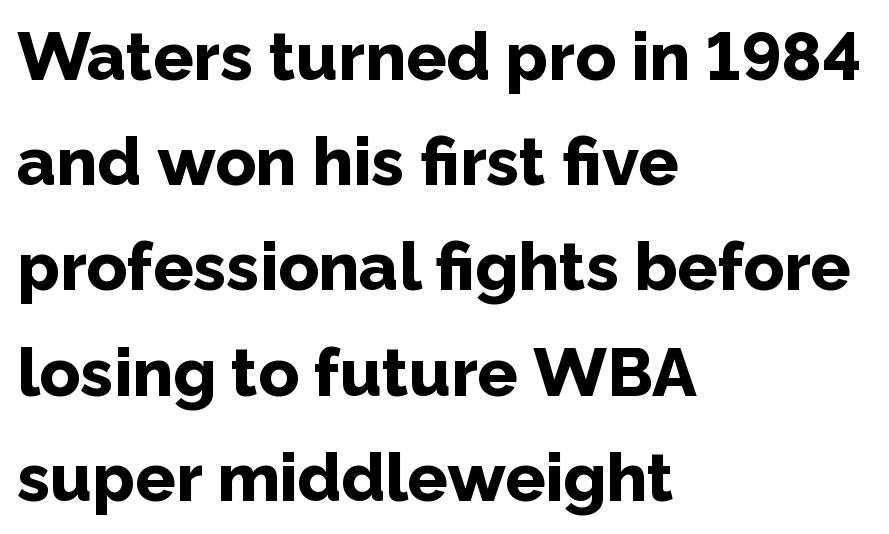
The image shows 67 px bold sans-serif type, upright; set left-aligned, normal line spacing (1.57x), normal letter spacing, not underlined; low stroke contrast and a medium x-height.
